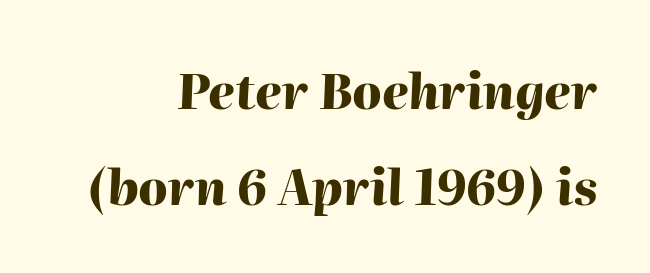
The image shows 48 px heavy type, italic (leaning right); set right-aligned, loose line spacing (2.01x), normal letter spacing, not underlined; high stroke contrast and a medium x-height.
